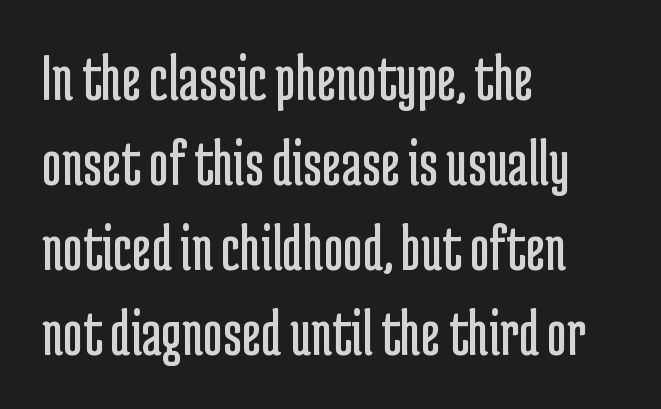
Q: Is the text bold? A: No.
Q: Is the text italic (slanted)? A: No, it is upright.
Q: Is the typeface a serif or a sans-serif typeface? A: Sans-serif.
Q: Is the text underlined? A: No.
Q: How is the paragraph aligned? A: Left-aligned.
Q: Is the spacing between letters normal or unusually wide? A: Normal.
Q: Is the spacing between lines tight, normal or loose? A: Normal.
Q: Width (condensed, normal, or wide)? A: Condensed.
Q: Stroke contrast? A: Low.
Q: x-height? A: Medium.
Q: Monospaced? A: No.
